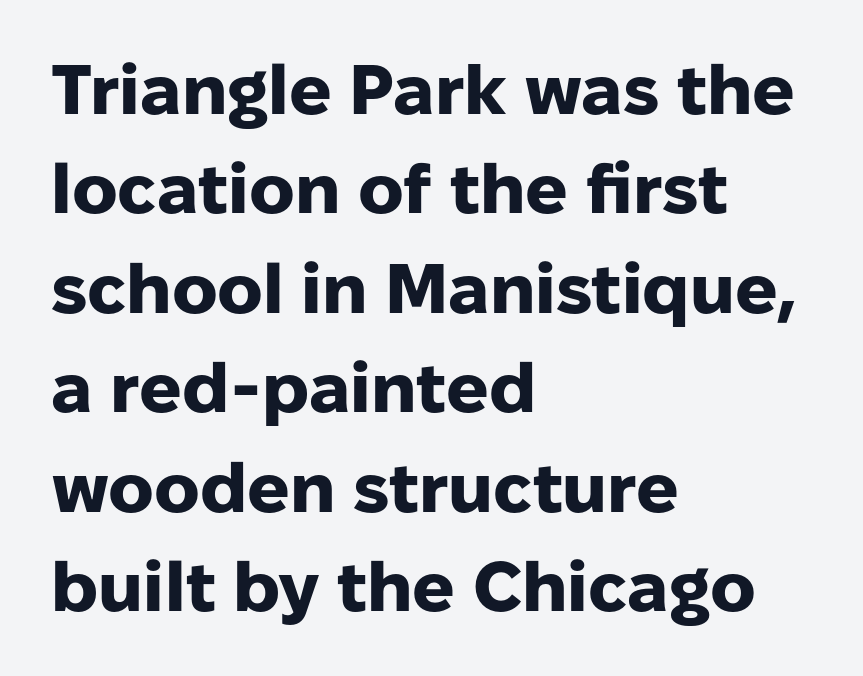
{"serif": "no", "italic": "no", "bold": "yes", "weight": "heavy", "width": "normal", "stroke_contrast": "low", "x_height": "medium", "monospaced": "no", "underline": "no", "align": "left", "line_spacing": "normal", "line_spacing_ratio": 1.42, "letter_spacing": "normal", "letter_spacing_em": 0.0, "glyph_px": 70}
